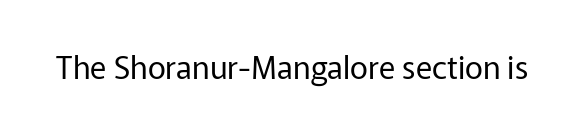
The image shows 31 px regular-weight sans-serif type, upright; set normal letter spacing, not underlined; low stroke contrast and a medium x-height.
